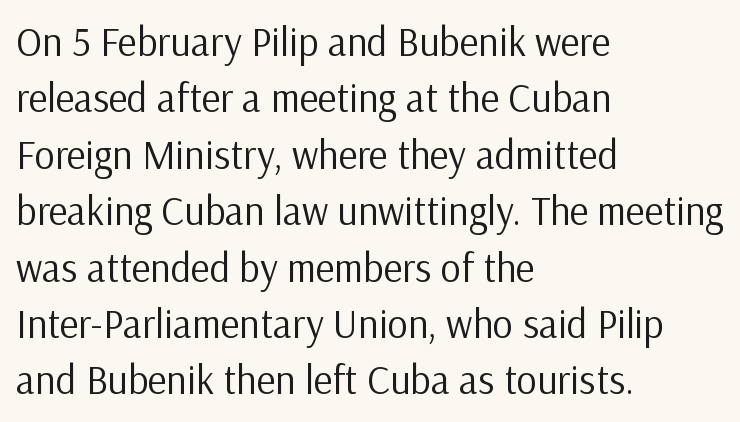
{"serif": "no", "italic": "no", "bold": "no", "weight": "regular", "width": "normal", "stroke_contrast": "low", "x_height": "medium", "monospaced": "no", "underline": "no", "align": "left", "line_spacing": "normal", "line_spacing_ratio": 1.41, "letter_spacing": "normal", "letter_spacing_em": 0.0, "glyph_px": 40}
